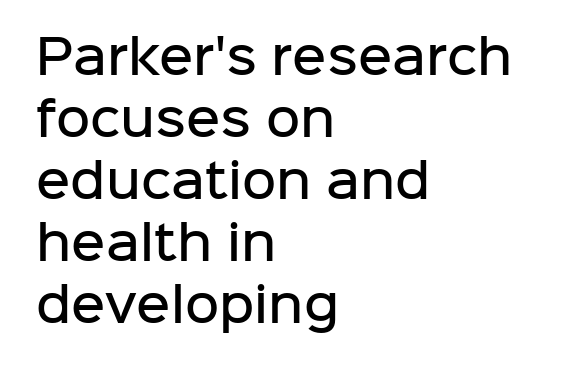
The image shows 47 px semibold sans-serif type, upright; set left-aligned, normal line spacing (1.32x), normal letter spacing, not underlined; low stroke contrast and a medium x-height.
